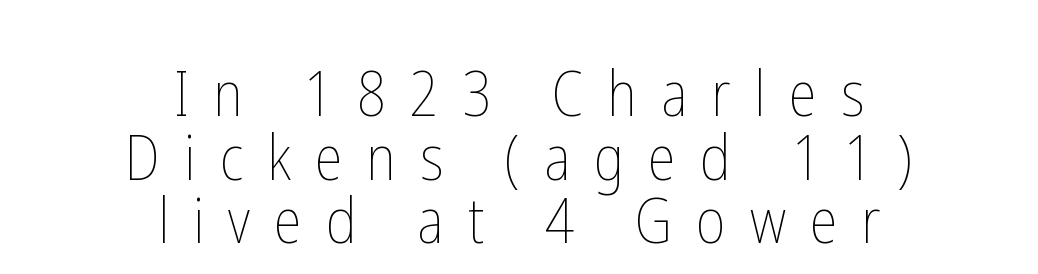
The image shows 63 px thin, condensed type, upright; set centered, tight line spacing (1.01x), unusually wide letter spacing (+0.38 em), not underlined; low stroke contrast and a medium x-height.
